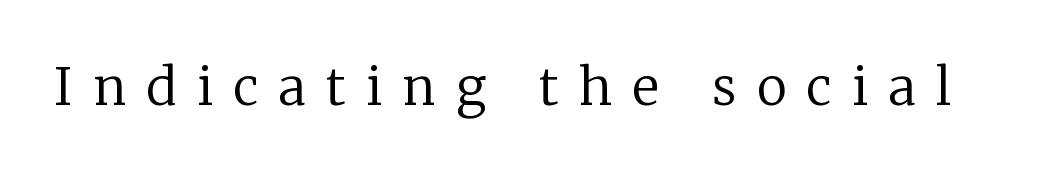
The image shows 51 px regular-weight serif type, upright; set unusually wide letter spacing (+0.4 em), not underlined; low stroke contrast and a medium x-height.
